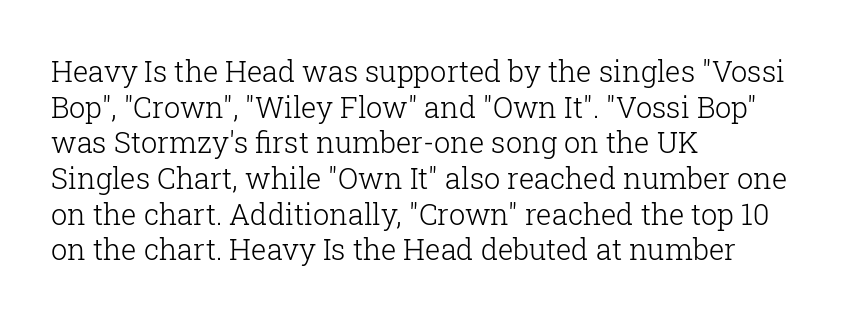
The image shows 29 px light serif type, upright; set left-aligned, line spacing 1.23x, normal letter spacing, not underlined; low stroke contrast and a medium x-height.
